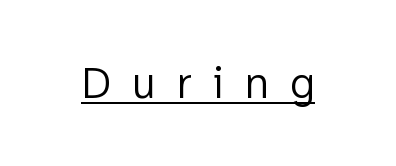
The image shows 45 px light sans-serif type, upright; set unusually wide letter spacing (+0.47 em), underlined; low stroke contrast and a medium x-height.
